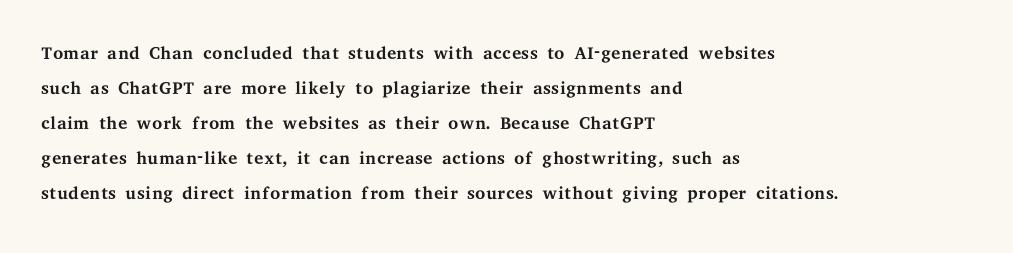
{"italic": "no", "bold": "no", "underline": "no", "align": "left", "line_spacing": "normal", "line_spacing_ratio": 1.35, "letter_spacing": "normal", "letter_spacing_em": 0.0, "glyph_px": 26}
